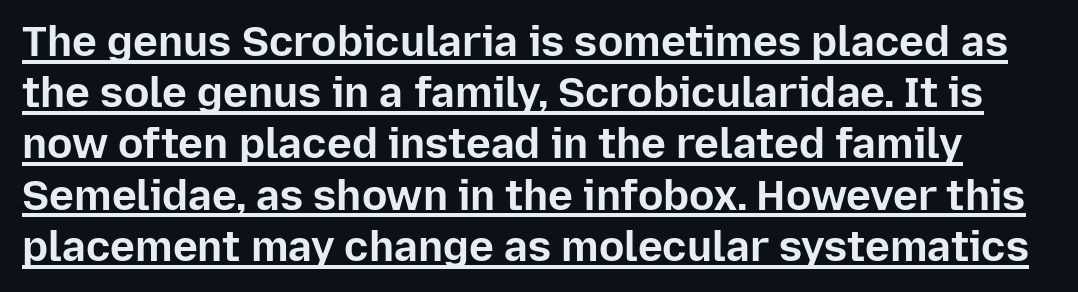
{"serif": "no", "italic": "no", "bold": "yes", "weight": "bold", "width": "normal", "stroke_contrast": "low", "x_height": "medium", "monospaced": "no", "underline": "yes", "line_spacing_ratio": 1.22, "letter_spacing": "normal", "letter_spacing_em": 0.0, "glyph_px": 42}
